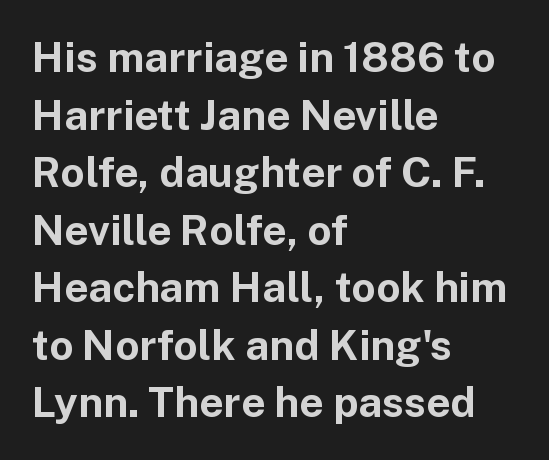
A typesetter would call this leading conventional body-copy spacing. The letters sit at their default tracking, neither squeezed nor spread. The designer went with a sans here, leaving each stem footless. The passage shown is emphatically bold. Every stem runs plumb, perpendicular to the baseline. Decoration check: the copy has no underline.
